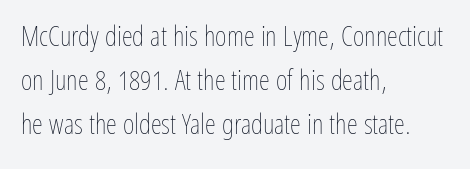
These lines keep a tight, regular rhythm from letter to letter. Only glyphs here, with clear space below each row. The paragraph shown leans on its left margin. Here the designer chose a conventional face with non-uniform glyph widths. Posture: straight, roman, zero tilt. The weight would be labelled regular, book, light, or lighter still.
